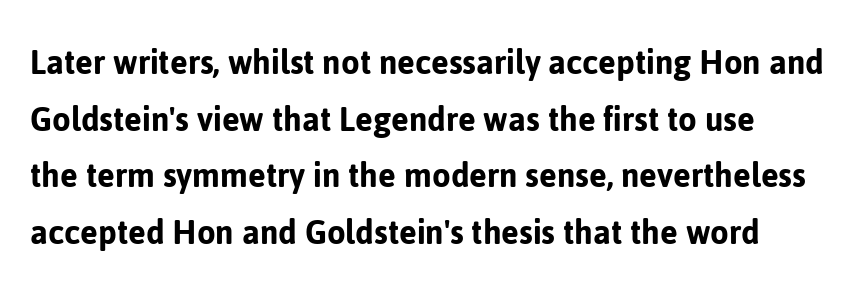
{"serif": "no", "italic": "no", "width": "normal", "stroke_contrast": "low", "x_height": "medium", "monospaced": "no", "underline": "no", "line_spacing": "normal", "line_spacing_ratio": 1.49, "letter_spacing": "normal", "letter_spacing_em": 0.0, "glyph_px": 38}
